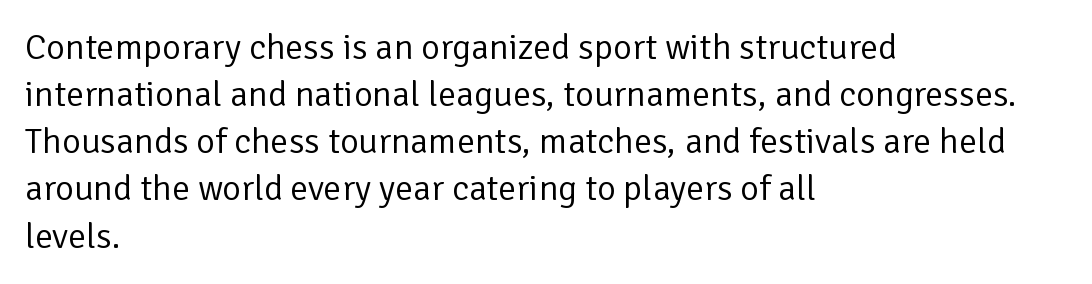
What stands out about the letter spacing? Nothing — it is the standard amount. This rendering features lettering with no underline. Regarding serifs, this sample does without them. Spacing verdict: proportional, widths tailored to each character. Do the letters lean? They stand straight.
